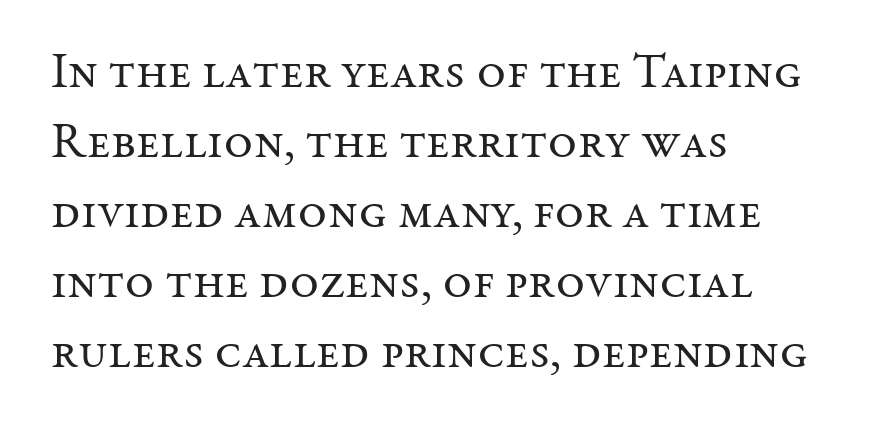
The image shows 50 px regular-weight serif type, upright; set left-aligned, normal line spacing (1.4x), normal letter spacing, not underlined; medium stroke contrast and a medium x-height.
